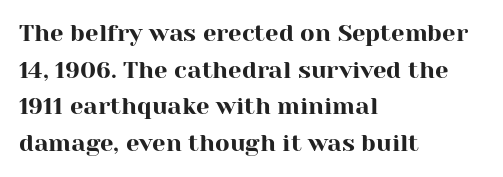
Q: Is the text italic (slanted)? A: No, it is upright.
Q: Is the text underlined? A: No.
Q: How is the paragraph aligned? A: Left-aligned.
Q: Is the spacing between letters normal or unusually wide? A: Normal.
Q: Is the spacing between lines tight, normal or loose? A: Normal.
